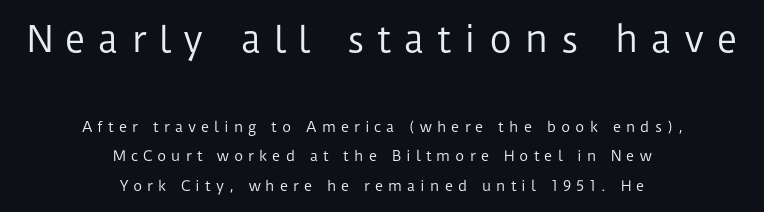
Q: Is the text bold? A: No.
Q: Is the text italic (slanted)? A: No, it is upright.
Q: Is the typeface a serif or a sans-serif typeface? A: Sans-serif.
Q: Is the text underlined? A: No.
Q: How is the paragraph aligned? A: Centered.
Q: Is the spacing between letters normal or unusually wide? A: Unusually wide.
Q: Is the spacing between lines tight, normal or loose? A: Loose.
Q: Which block of text is set in a larger size, the first (top) or the second (bottom)? A: The first (top) one.
Q: Width (condensed, normal, or wide)? A: Normal.
Q: Stroke contrast? A: Low.
Q: x-height? A: Medium.
Q: Monospaced? A: No.
